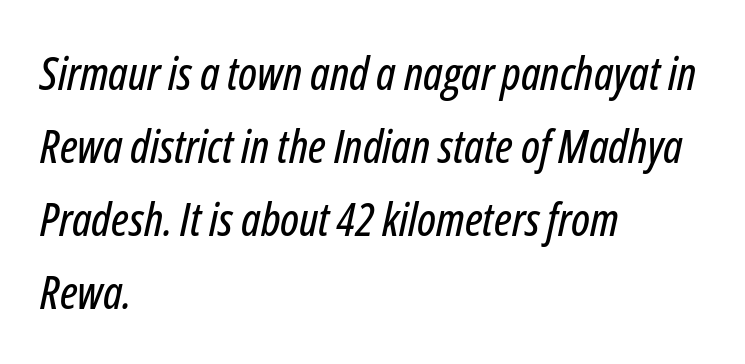
A classic flush-left, rag-right setting is used for this passage. The typography opts for an oblique posture over an upright one. Quick note: interline space is typical. Students, note that the glyphs here touch the page at normal intervals.
